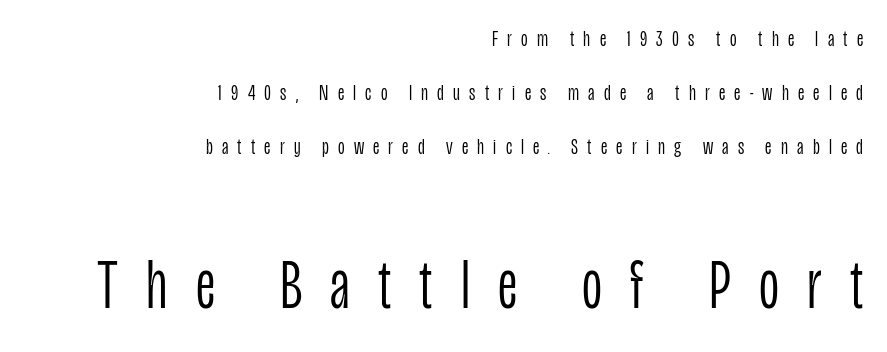
{"serif": "no", "italic": "no", "bold": "no", "weight": "light", "width": "condensed", "stroke_contrast": "low", "x_height": "large", "monospaced": "no", "underline": "no", "align": "right", "line_spacing": "loose", "line_spacing_ratio": 2.35, "letter_spacing": "wide", "letter_spacing_em": 0.4, "larger_block": "second", "size_ratio": 3.04, "glyph_px": 70}
